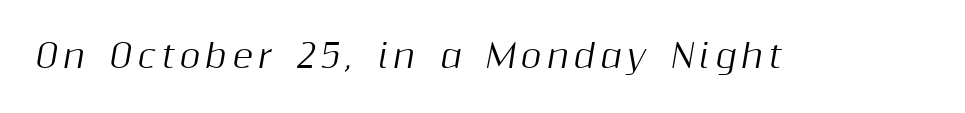
Q: Is the text italic (slanted)? A: Yes, it leans right by about 10 degrees.
Q: Is the text underlined? A: No.
Q: Width (condensed, normal, or wide)? A: Normal.
Q: Stroke contrast? A: Medium.
Q: x-height? A: Medium.
Q: Monospaced? A: No.
